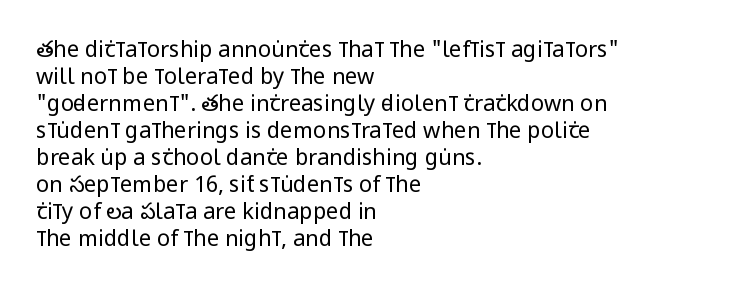
The image shows 22 px text type, upright; set left-aligned, line spacing 1.23x, normal letter spacing, not underlined.
